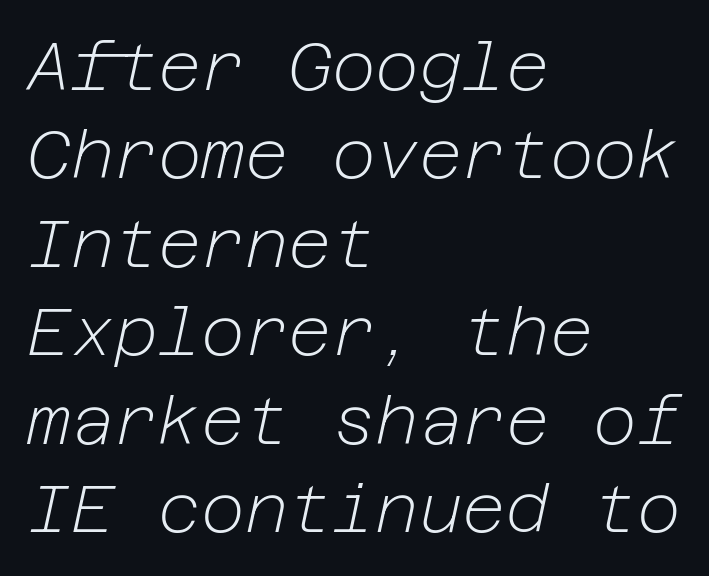
{"italic": "yes", "lean": "right", "slant_degrees": 12, "bold": "no", "weight": "light", "width": "normal", "stroke_contrast": "low", "x_height": "medium", "underline": "no", "align": "left", "line_spacing": "normal", "line_spacing_ratio": 1.32, "letter_spacing": "normal", "letter_spacing_em": 0.0, "glyph_px": 67}
